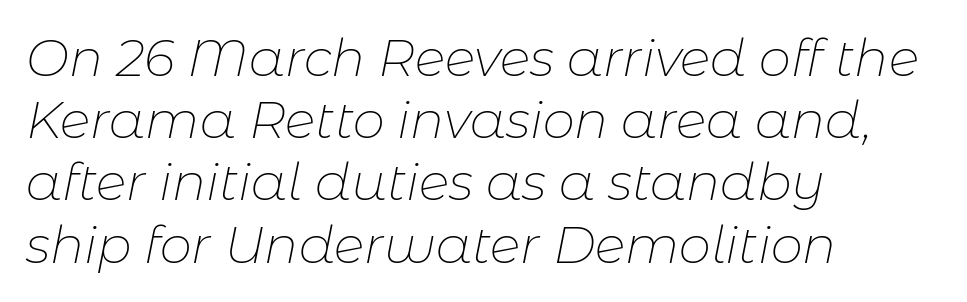
The image shows 51 px thin type, italic (leaning right); set left-aligned, line spacing 1.22x, normal letter spacing, not underlined; low stroke contrast and a medium x-height.
